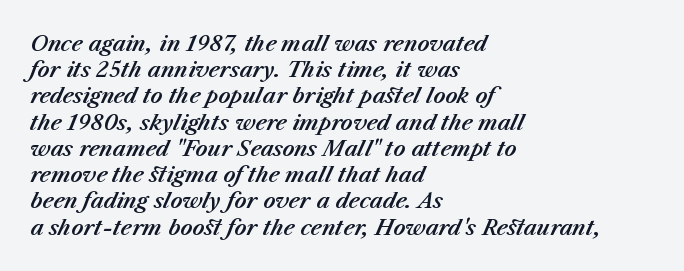
The image shows 21 px text type, italic (leaning right); set left-aligned, normal line spacing (1.25x), normal letter spacing, not underlined.
